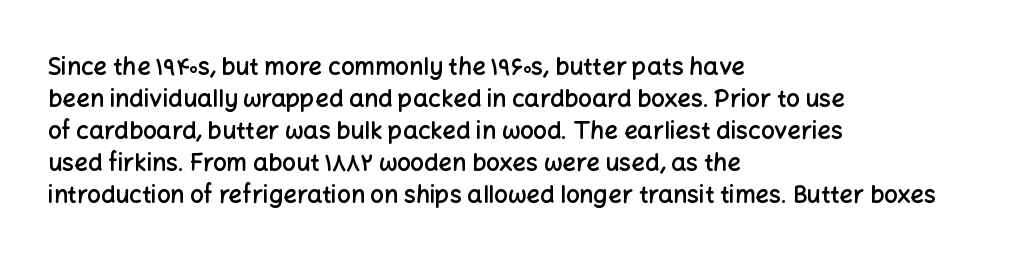
The foot of each line stays bare and open. Weight check: semibold — heavier than regular, not quite bold. Summary of vertical rhythm: regular, with standard interline spacing. Alignment: flush left.
